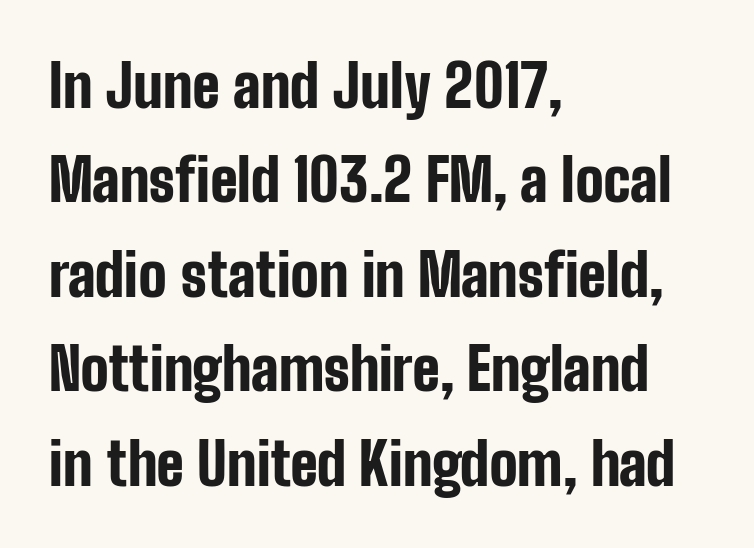
The image shows 59 px bold, condensed sans-serif type, upright; set left-aligned, normal line spacing (1.6x), normal letter spacing, not underlined; low stroke contrast and a medium x-height.
